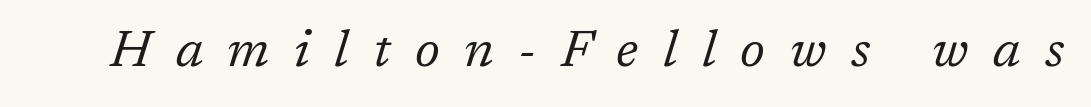
Q: Is the text bold? A: No.
Q: Is the text italic (slanted)? A: Yes, it leans right by about 17 degrees.
Q: Is the typeface a serif or a sans-serif typeface? A: Serif.
Q: Is the text underlined? A: No.
Q: Is the spacing between letters normal or unusually wide? A: Unusually wide.
Q: Width (condensed, normal, or wide)? A: Normal.
Q: Stroke contrast? A: Low.
Q: x-height? A: Medium.
Q: Monospaced? A: No.
